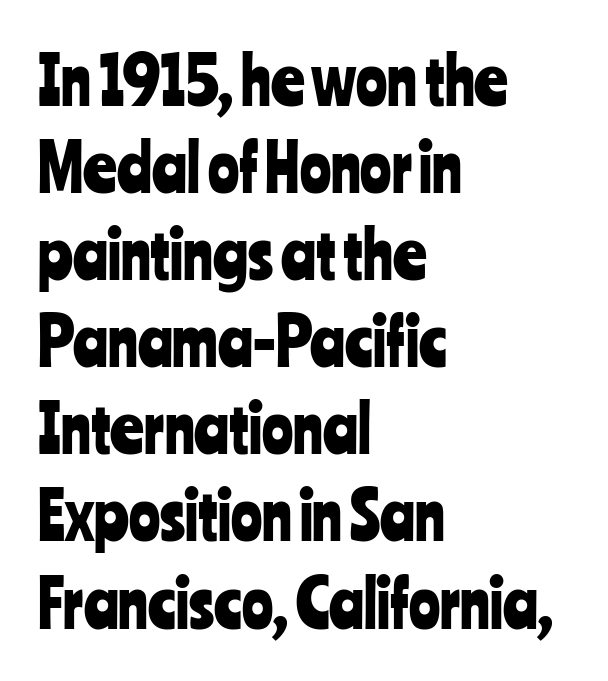
Q: Is the text italic (slanted)? A: No, it is upright.
Q: Is the typeface a serif or a sans-serif typeface? A: Sans-serif.
Q: Is the text underlined? A: No.
Q: How is the paragraph aligned? A: Left-aligned.
Q: Is the spacing between letters normal or unusually wide? A: Normal.
Q: Is the spacing between lines tight, normal or loose? A: Normal.
Q: Width (condensed, normal, or wide)? A: Condensed.
Q: Stroke contrast? A: Low.
Q: x-height? A: Medium.
Q: Monospaced? A: No.
